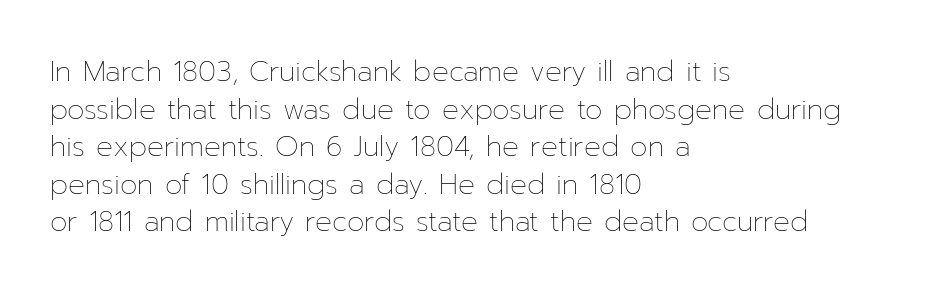
{"italic": "no", "bold": "no", "weight": "thin", "width": "normal", "stroke_contrast": "low", "x_height": "medium", "monospaced": "no", "underline": "no", "align": "left", "line_spacing": "normal", "line_spacing_ratio": 1.34, "letter_spacing": "normal", "letter_spacing_em": 0.0, "glyph_px": 28}
